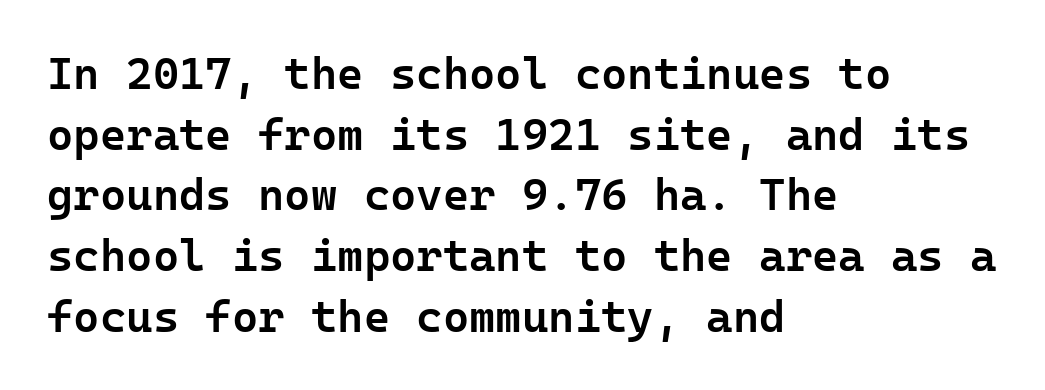
Q: Is the text bold? A: Semi-bold.
Q: Is the text italic (slanted)? A: No, it is upright.
Q: Is the typeface a serif or a sans-serif typeface? A: Sans-serif.
Q: Is the text underlined? A: No.
Q: How is the paragraph aligned? A: Left-aligned.
Q: Is the spacing between letters normal or unusually wide? A: Normal.
Q: Is the spacing between lines tight, normal or loose? A: Normal.
Q: Width (condensed, normal, or wide)? A: Normal.
Q: Stroke contrast? A: Low.
Q: x-height? A: Medium.
